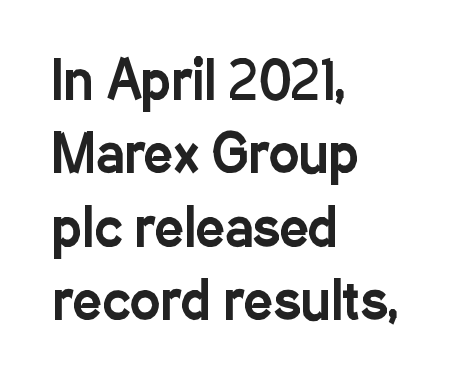
The image shows 51 px condensed sans-serif type, upright; set left-aligned, normal line spacing (1.44x), normal letter spacing, not underlined; low stroke contrast and a medium x-height.
